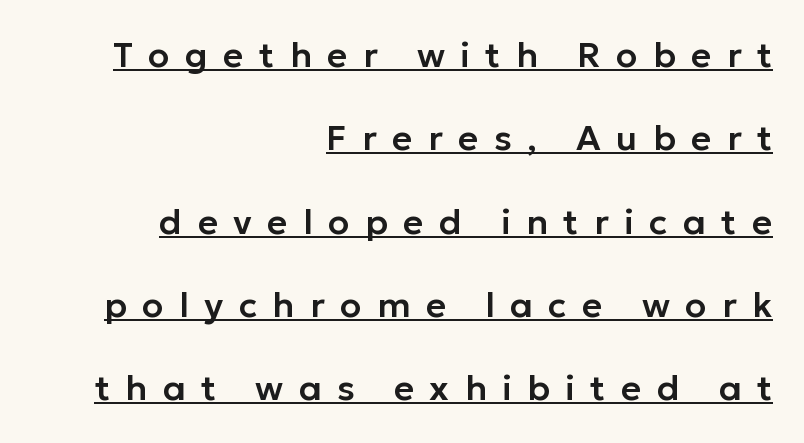
{"serif": "no", "italic": "no", "width": "normal", "stroke_contrast": "low", "x_height": "medium", "monospaced": "no", "underline": "yes", "align": "right", "line_spacing": "loose", "line_spacing_ratio": 2.38, "letter_spacing": "wide", "letter_spacing_em": 0.44, "glyph_px": 35}
